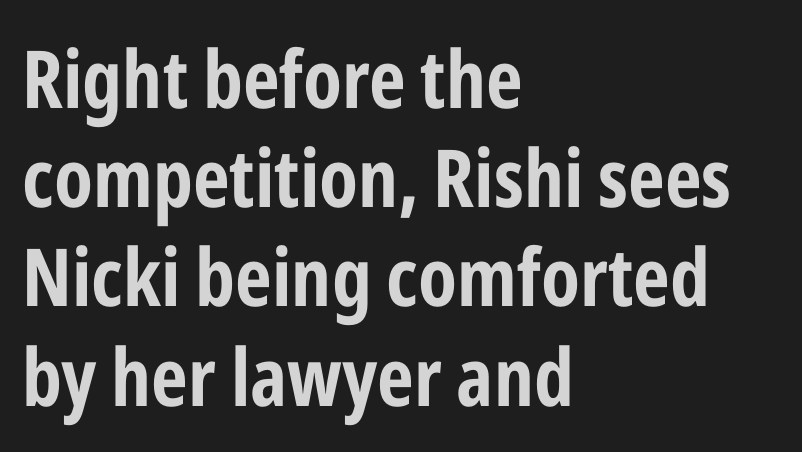
Q: Is the text italic (slanted)? A: No, it is upright.
Q: Is the typeface a serif or a sans-serif typeface? A: Sans-serif.
Q: Is the text underlined? A: No.
Q: How is the paragraph aligned? A: Left-aligned.
Q: Is the spacing between letters normal or unusually wide? A: Normal.
Q: Width (condensed, normal, or wide)? A: Condensed.
Q: Stroke contrast? A: Low.
Q: x-height? A: Medium.
Q: Monospaced? A: No.
